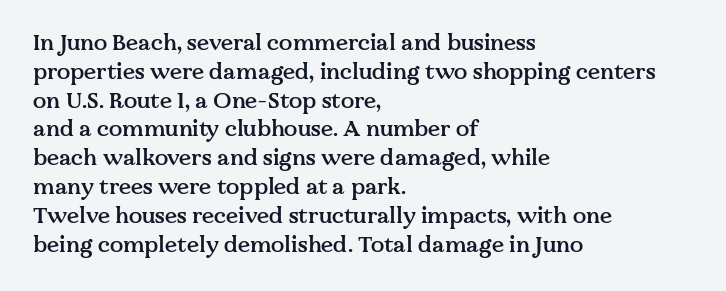
Left-aligned paragraph, ragged on the right. This sample uses plain, unmodified letter spacing. The lettering holds an erect, upright posture throughout. Underlining? Definitely not there. Students, this is semibold: more ink than regular, less than bold.
